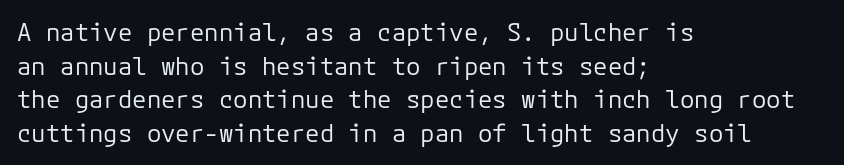
Q: Is the text bold? A: No.
Q: Is the text italic (slanted)? A: No, it is upright.
Q: Is the text underlined? A: No.
Q: How is the paragraph aligned? A: Left-aligned.
Q: Is the spacing between letters normal or unusually wide? A: Normal.
Q: Is the spacing between lines tight, normal or loose? A: Normal.
